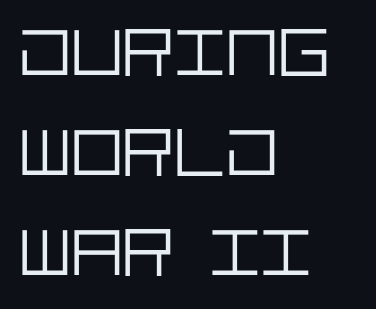
No feet cap the strokes, marking this as sans-serif type. No extra tracking has been applied to these lines. The face looks like a standard text weight, possibly lighter. Visually the block forms a straight wall on the left and a jagged coastline on the right.
